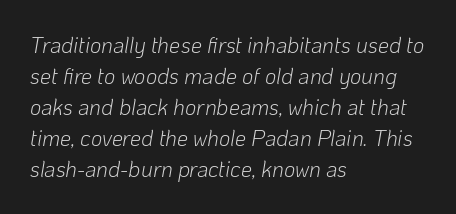
Every row of glyphs begins at an identical x-position on the left. Vertical spacing — default. Rule under the text: the space is simply empty. Tracking value appears to be zero — textbook default spacing.
